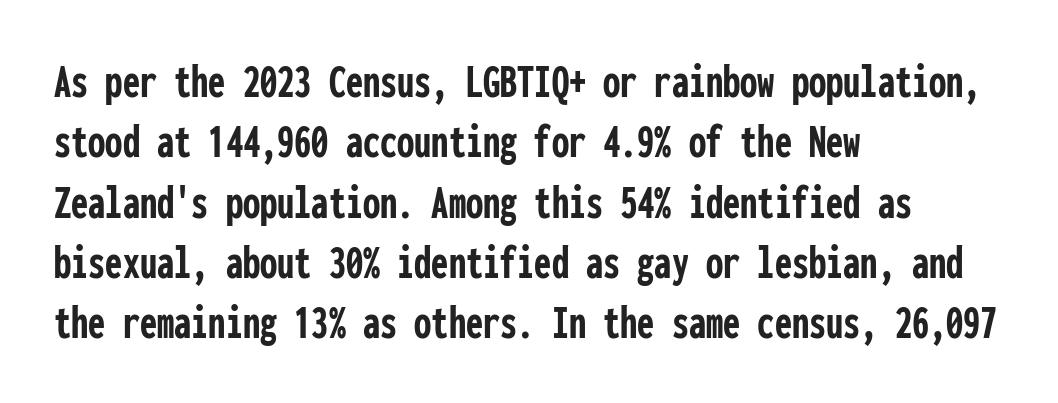
The image shows 49 px semibold, condensed sans-serif type, upright, monospaced; set left-aligned, line spacing 1.23x, normal letter spacing, not underlined; low stroke contrast and a medium x-height.
